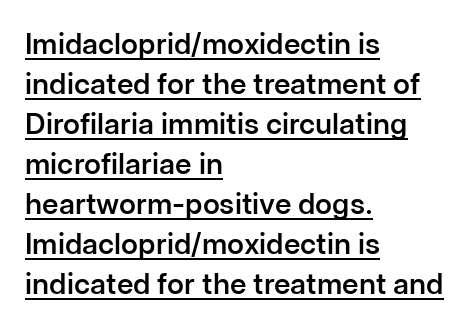
The passage is arranged the way most books set body copy — flush left. Compared with an ordinary text face, these strokes are moderately heavier — a semibold. Vertical spacing — default. This sample uses plain, unmodified letter spacing. Quick note: underline on. The letters advance in unequal steps, a hallmark of proportional type.
